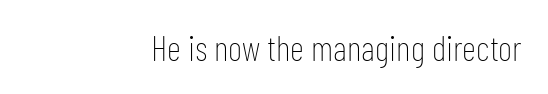
The image shows 35 px thin, condensed sans-serif type, upright; set right-aligned, normal letter spacing, not underlined; low stroke contrast and a medium x-height.
